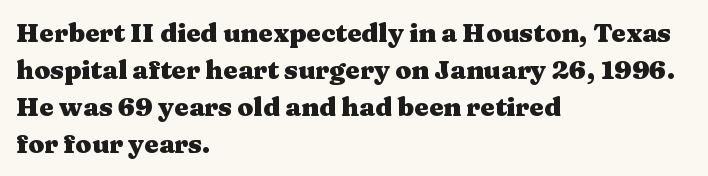
{"italic": "no", "bold": "yes", "underline": "no", "align": "left", "line_spacing": "normal", "line_spacing_ratio": 1.42, "letter_spacing": "normal", "letter_spacing_em": 0.0, "glyph_px": 26}
